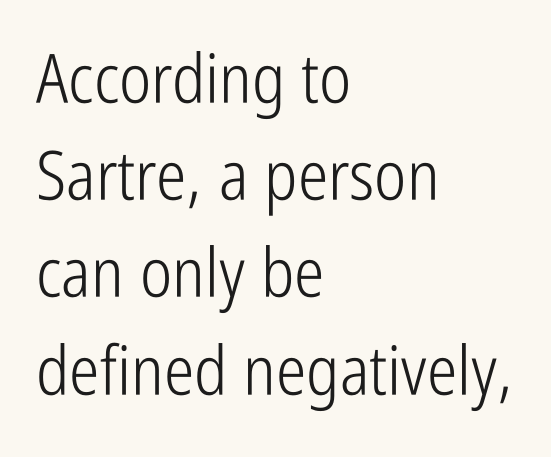
Q: Is the text bold? A: No.
Q: Is the text italic (slanted)? A: No, it is upright.
Q: Is the typeface a serif or a sans-serif typeface? A: Sans-serif.
Q: Is the text underlined? A: No.
Q: How is the paragraph aligned? A: Left-aligned.
Q: Is the spacing between letters normal or unusually wide? A: Normal.
Q: Is the spacing between lines tight, normal or loose? A: Normal.
Q: Width (condensed, normal, or wide)? A: Condensed.
Q: Stroke contrast? A: Low.
Q: x-height? A: Medium.
Q: Monospaced? A: No.
